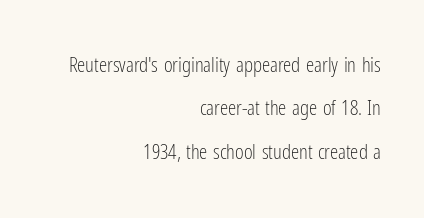
Decoration check: the copy has no underline. In terms of letterspacing, this is plain default setting. Which margin do the lines hug? The right one — the left edge is uneven. This is not heavy type; no bold has been used.
